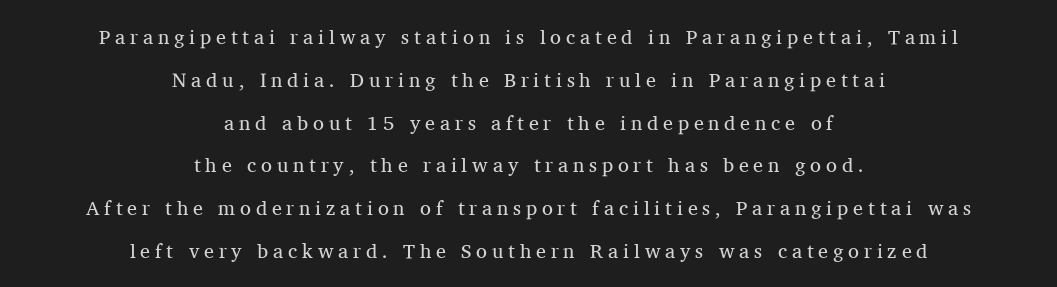
Is the letter spacing exaggerated? Yes — the characters are pushed far apart. The rendering uses a large line-height, opening up the rows. Neither beginnings nor endings align; midpoints do. Check the space under the baseline: it is left empty.
